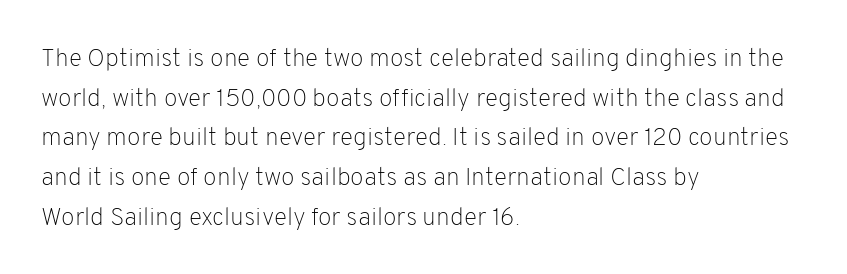
The image shows 25 px text type, upright; set left-aligned, normal line spacing (1.59x), normal letter spacing, not underlined.
